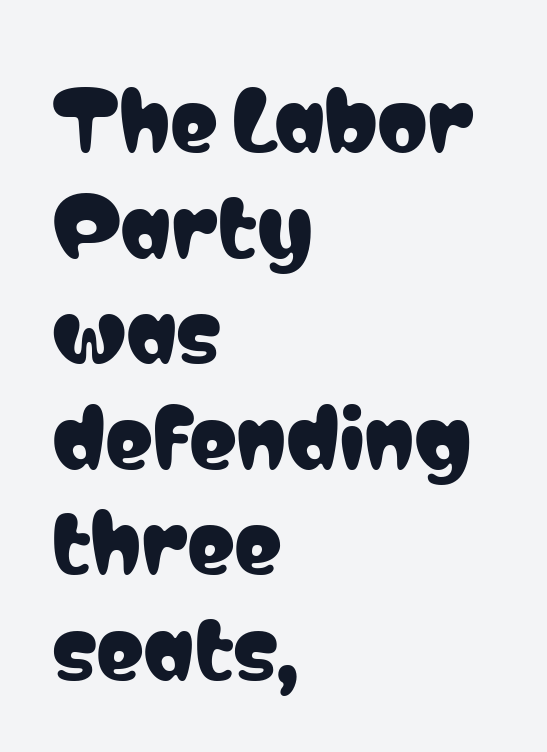
{"serif": "no", "italic": "no", "width": "condensed", "stroke_contrast": "low", "x_height": "medium", "monospaced": "no", "underline": "no", "align": "left", "line_spacing": "normal", "line_spacing_ratio": 1.32, "letter_spacing": "normal", "letter_spacing_em": 0.0, "glyph_px": 80}
